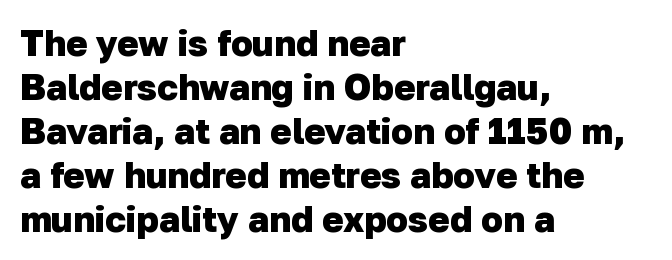
The image shows 36 px heavy sans-serif type; set left-aligned, line spacing 1.22x, normal letter spacing, not underlined; low stroke contrast and a medium x-height.
